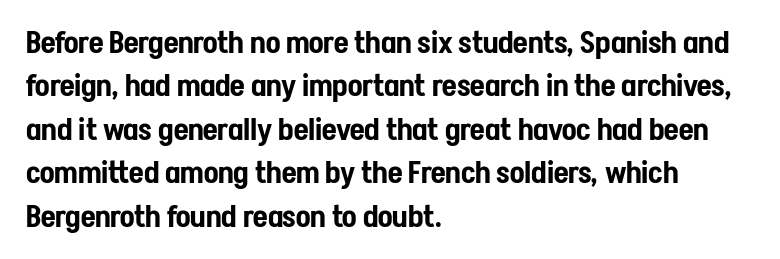
{"serif": "no", "italic": "no", "width": "condensed", "stroke_contrast": "low", "x_height": "medium", "monospaced": "no", "underline": "no", "align": "left", "line_spacing": "normal", "line_spacing_ratio": 1.45, "letter_spacing": "normal", "letter_spacing_em": 0.0, "glyph_px": 30}
